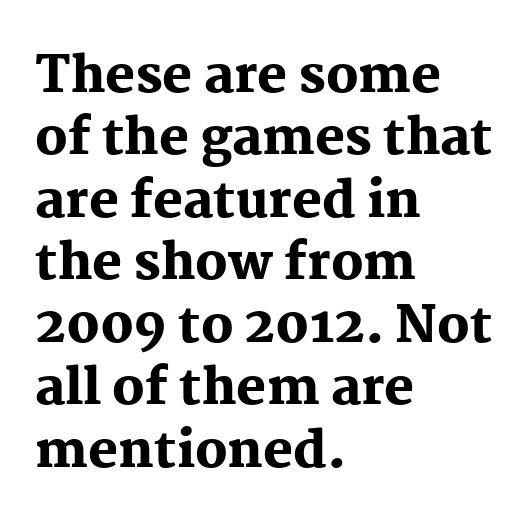
{"serif": "yes", "italic": "no", "bold": "yes", "weight": "heavy", "width": "normal", "stroke_contrast": "medium", "x_height": "medium", "monospaced": "no", "underline": "no", "align": "left", "line_spacing": "normal", "line_spacing_ratio": 1.25, "letter_spacing": "normal", "letter_spacing_em": 0.0, "glyph_px": 50}
